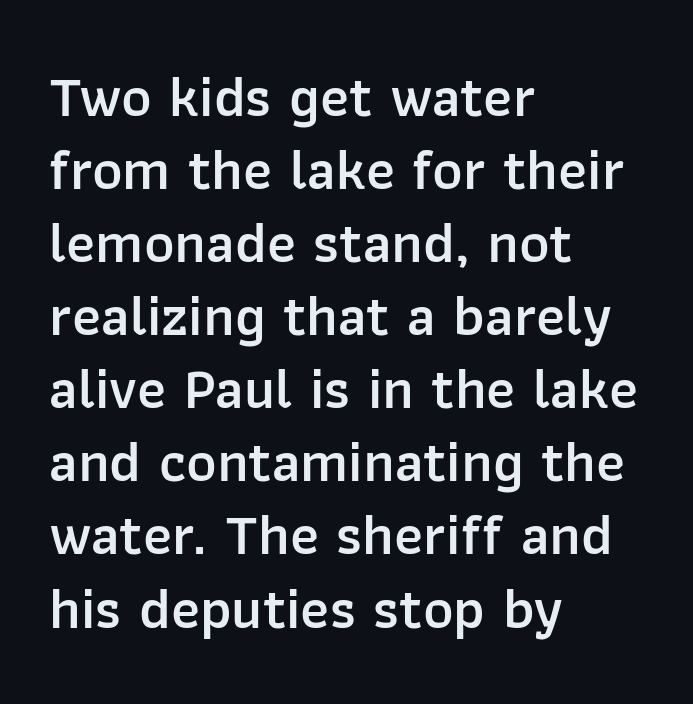
The image shows 58 px semibold sans-serif type, upright; set left-aligned, normal line spacing (1.26x), normal letter spacing, not underlined; low stroke contrast and a medium x-height.
